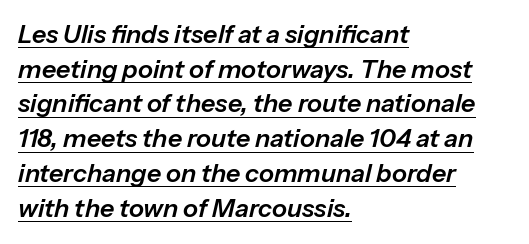
Is there much room between lines? A standard amount, neither cramped nor airy. Has an underline been added? It has. If you drew a line through each stem, it would be angled. A classic flush-left, rag-right setting is used for this passage. A typesetter would call this zero additional tracking.
